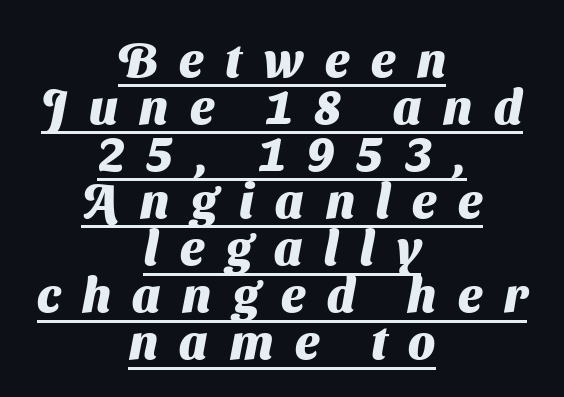
This is sans-serif lettering, the kind often seen on screens and signage. You could not count columns in this text — the font is proportionally spaced. Summary of weight: heavy, a full bold. Reading down the block, each line starts at a different indent, mirrored at its end.
